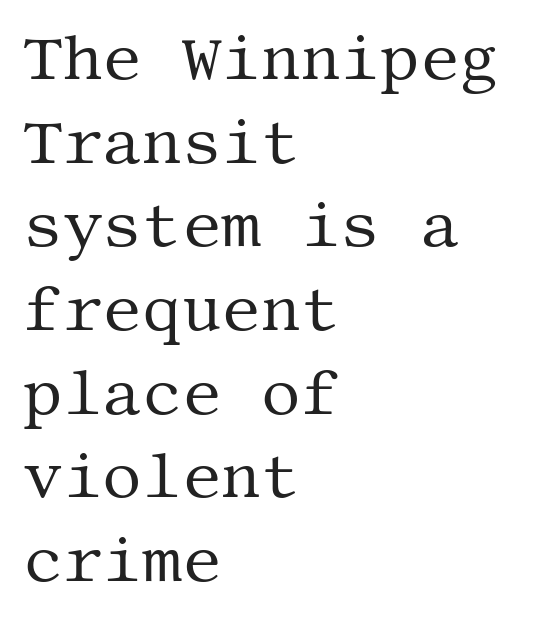
The image shows 62 px regular-weight serif type, upright; set left-aligned, normal line spacing (1.35x), normal letter spacing, not underlined; medium stroke contrast and a large x-height.
